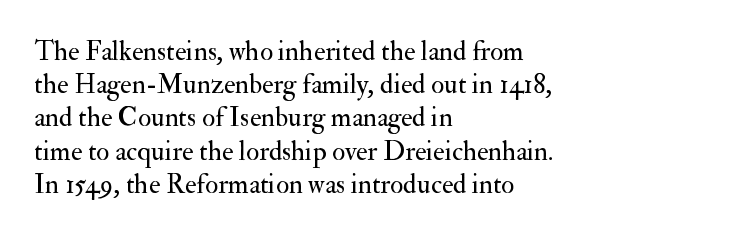
{"italic": "no", "bold": "no", "underline": "no", "align": "left", "line_spacing_ratio": 1.23, "letter_spacing": "normal", "letter_spacing_em": 0.0, "glyph_px": 27}
